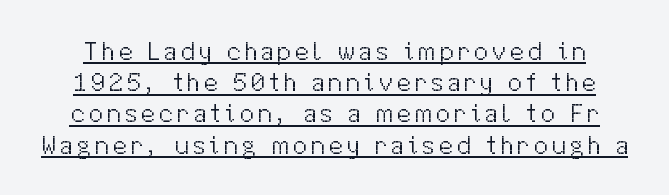
The image shows 26 px text type, upright; set line spacing 1.2x, underlined.
